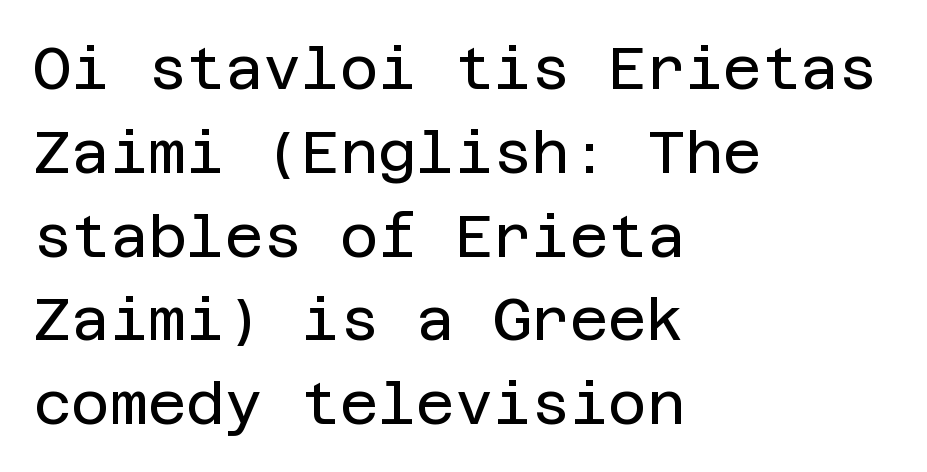
{"serif": "no", "italic": "no", "bold": "no", "weight": "regular", "width": "normal", "stroke_contrast": "low", "x_height": "large", "underline": "no", "align": "left", "line_spacing": "normal", "line_spacing_ratio": 1.42, "letter_spacing": "normal", "letter_spacing_em": 0.0, "glyph_px": 59}
